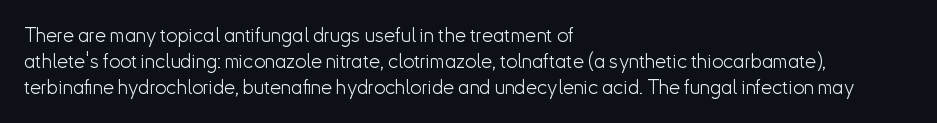
Q: Is the text bold? A: No.
Q: Is the text italic (slanted)? A: No, it is upright.
Q: Is the text underlined? A: No.
Q: How is the paragraph aligned? A: Left-aligned.
Q: Is the spacing between letters normal or unusually wide? A: Normal.
Q: Is the spacing between lines tight, normal or loose? A: Normal.
